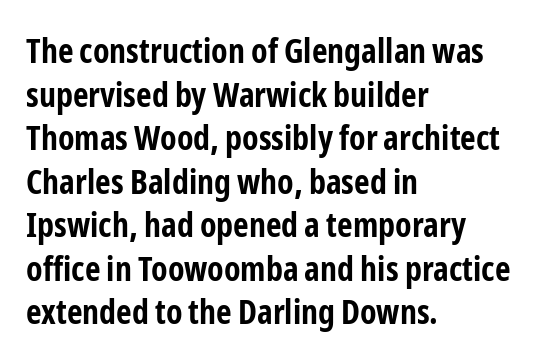
Q: Is the text bold? A: Yes.
Q: Is the text italic (slanted)? A: No, it is upright.
Q: Is the typeface a serif or a sans-serif typeface? A: Sans-serif.
Q: Is the text underlined? A: No.
Q: How is the paragraph aligned? A: Left-aligned.
Q: Is the spacing between letters normal or unusually wide? A: Normal.
Q: Is the spacing between lines tight, normal or loose? A: Normal.
Q: Width (condensed, normal, or wide)? A: Condensed.
Q: Stroke contrast? A: Low.
Q: x-height? A: Medium.
Q: Monospaced? A: No.
